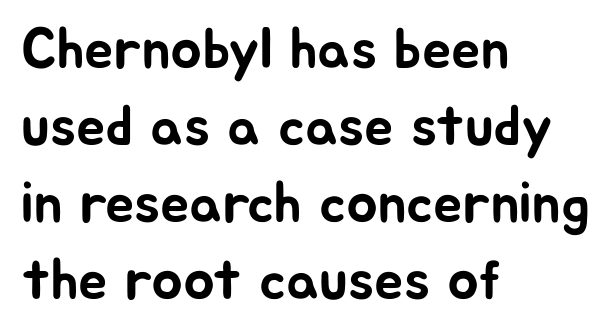
Q: Is the text italic (slanted)? A: No, it is upright.
Q: Is the typeface a serif or a sans-serif typeface? A: Sans-serif.
Q: Is the text underlined? A: No.
Q: How is the paragraph aligned? A: Left-aligned.
Q: Is the spacing between letters normal or unusually wide? A: Normal.
Q: Is the spacing between lines tight, normal or loose? A: Normal.
Q: Width (condensed, normal, or wide)? A: Normal.
Q: Stroke contrast? A: Low.
Q: x-height? A: Medium.
Q: Monospaced? A: No.
